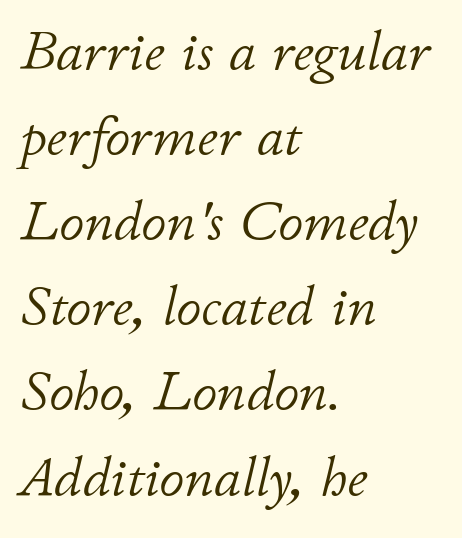
{"italic": "yes", "lean": "right", "slant_degrees": 11, "bold": "no", "weight": "light", "width": "normal", "stroke_contrast": "low", "x_height": "small", "monospaced": "no", "underline": "no", "align": "left", "line_spacing": "normal", "line_spacing_ratio": 1.52, "letter_spacing": "normal", "letter_spacing_em": 0.0, "glyph_px": 56}
